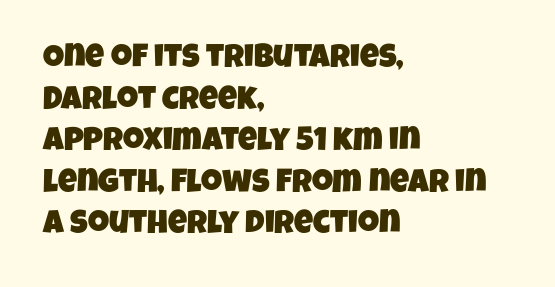
The image shows 33 px condensed sans-serif type; set left-aligned, normal line spacing (1.26x), normal letter spacing, not underlined; low stroke contrast and a large x-height.
